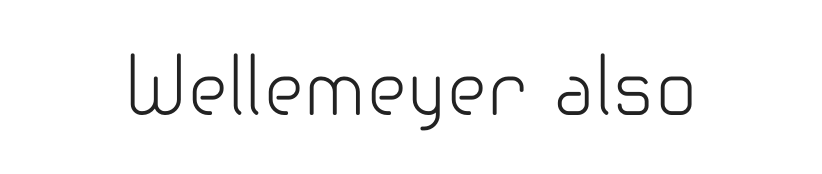
The image shows 77 px light sans-serif type, upright; set normal letter spacing, not underlined; low stroke contrast and a small x-height.
